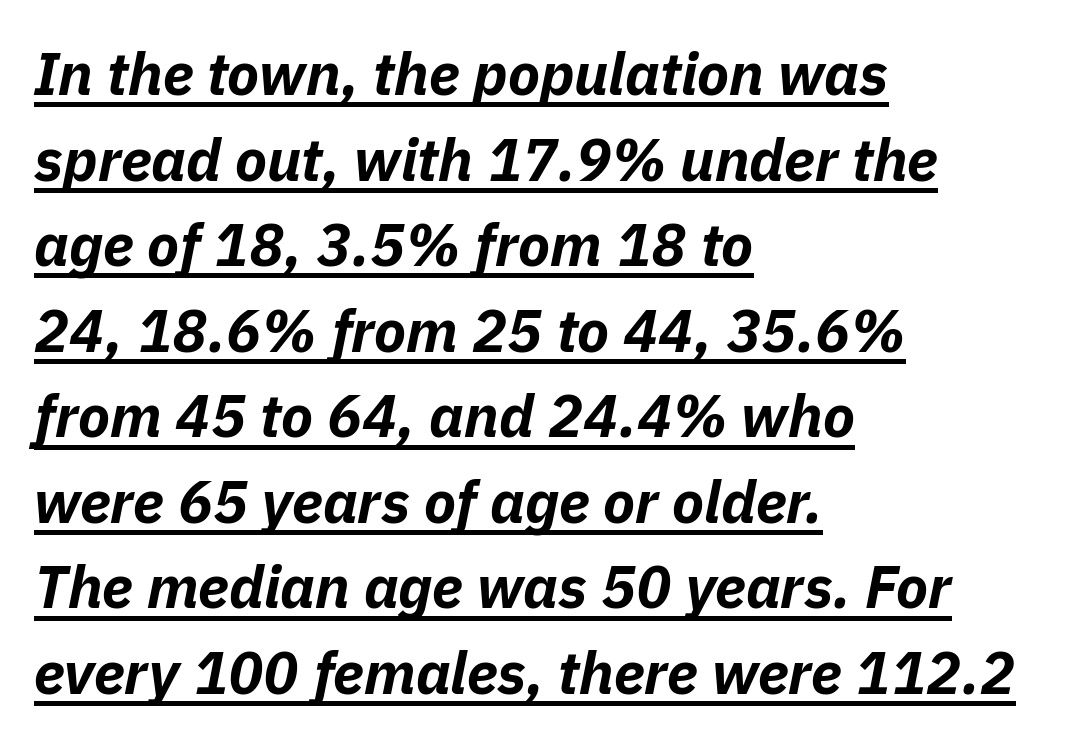
The image shows 59 px bold type, italic (leaning right); set left-aligned, normal line spacing (1.45x), normal letter spacing, underlined; low stroke contrast and a medium x-height.
